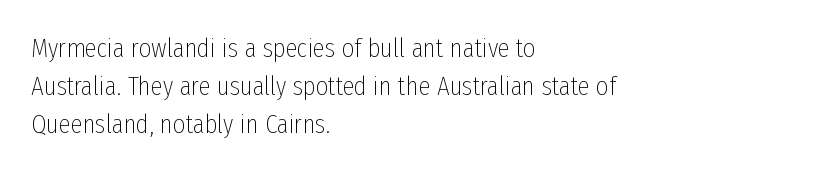
Q: Is the text bold? A: No.
Q: Is the text italic (slanted)? A: No, it is upright.
Q: Is the text underlined? A: No.
Q: How is the paragraph aligned? A: Left-aligned.
Q: Is the spacing between letters normal or unusually wide? A: Normal.
Q: Is the spacing between lines tight, normal or loose? A: Normal.
